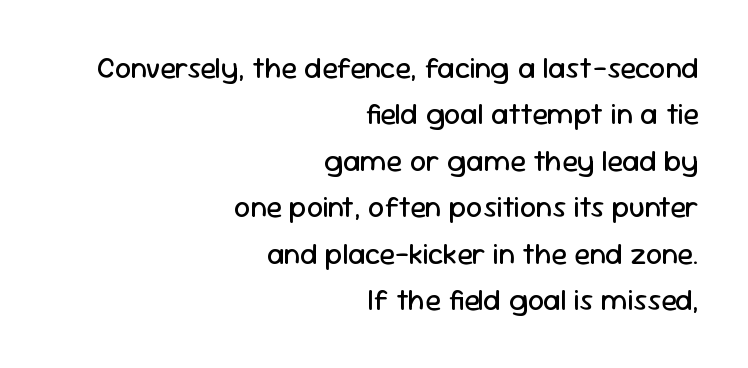
The image shows 29 px regular-weight sans-serif type, upright; set right-aligned, normal line spacing (1.6x), normal letter spacing, not underlined; low stroke contrast and a medium x-height.
